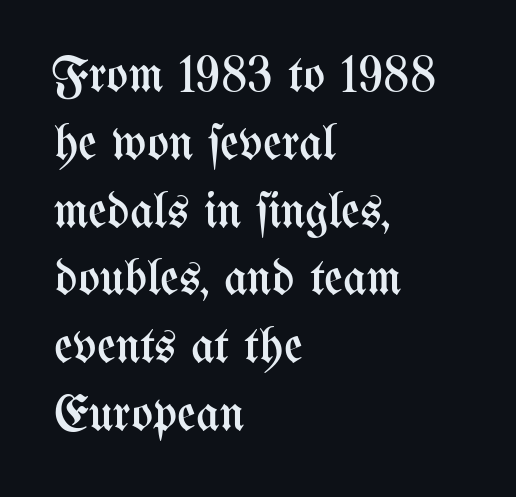
The weight would be labelled regular, book, light, or lighter still. The typography opts for an upright posture over an oblique one. The string is rendered with underlining switched off. Horizontally, the lines are justified to the leading edge only. A typesetter would call this leading conventional body-copy spacing.
